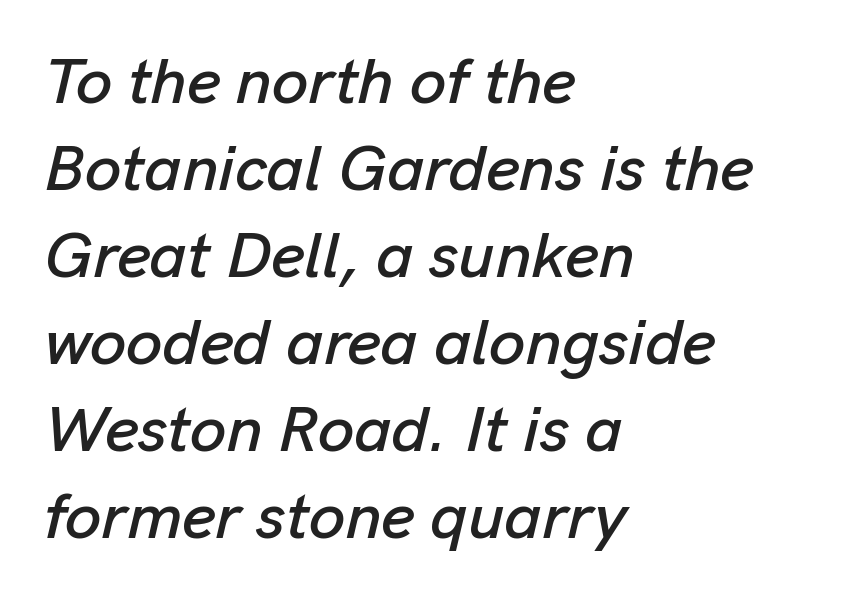
{"italic": "yes", "lean": "right", "slant_degrees": 13, "width": "normal", "stroke_contrast": "low", "x_height": "medium", "monospaced": "no", "underline": "no", "align": "left", "line_spacing": "normal", "line_spacing_ratio": 1.34, "letter_spacing": "normal", "letter_spacing_em": 0.0, "glyph_px": 65}
